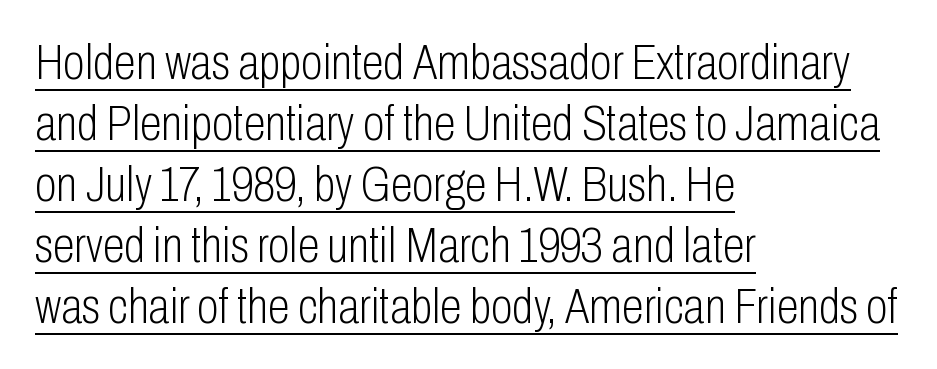
{"serif": "no", "italic": "no", "bold": "no", "weight": "light", "width": "condensed", "stroke_contrast": "low", "x_height": "medium", "monospaced": "no", "underline": "yes", "align": "left", "line_spacing_ratio": 1.22, "letter_spacing": "normal", "letter_spacing_em": 0.0, "glyph_px": 50}
